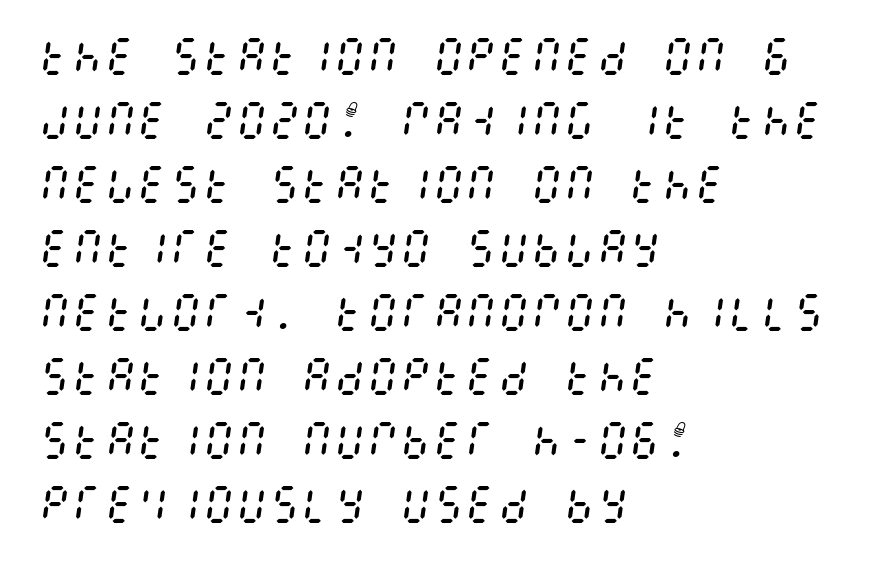
Q: Is the text bold? A: No.
Q: Is the text italic (slanted)? A: Yes, it leans right by about 8 degrees.
Q: Is the text underlined? A: No.
Q: How is the paragraph aligned? A: Left-aligned.
Q: Is the spacing between letters normal or unusually wide? A: Normal.
Q: Is the spacing between lines tight, normal or loose? A: Normal.
Q: Width (condensed, normal, or wide)? A: Condensed.
Q: Stroke contrast? A: Medium.
Q: x-height? A: Large.
